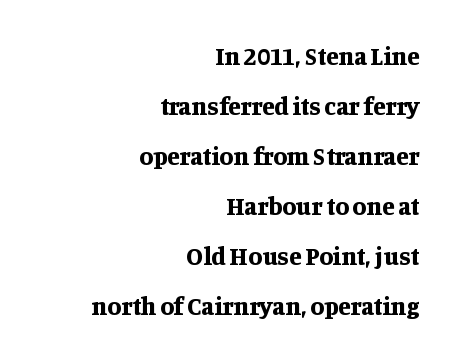
Each word holds together tightly as a unit, with standard inter-letter gaps. Nope, not italic — everything's standing straight. Any mark beneath the type? The region is blank. This block would shrink considerably if given ordinary leading; it's expanded now.
